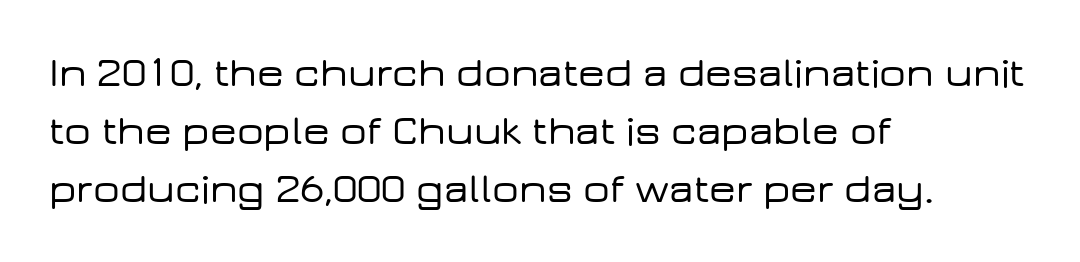
The image shows 42 px wide sans-serif type, upright; set left-aligned, normal line spacing (1.38x), normal letter spacing, not underlined; low stroke contrast and a medium x-height.
